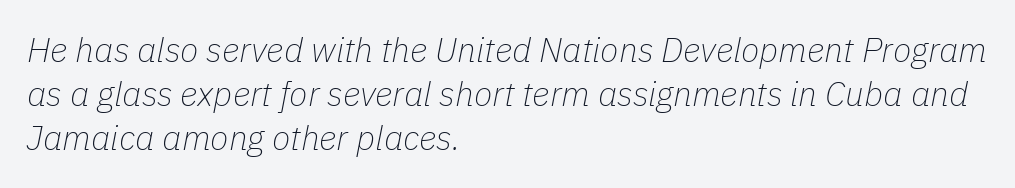
{"italic": "yes", "lean": "right", "slant_degrees": 11, "bold": "no", "weight": "thin", "width": "normal", "stroke_contrast": "low", "x_height": "medium", "monospaced": "no", "underline": "no", "align": "left", "line_spacing": "normal", "line_spacing_ratio": 1.3, "letter_spacing": "normal", "letter_spacing_em": 0.0, "glyph_px": 34}
